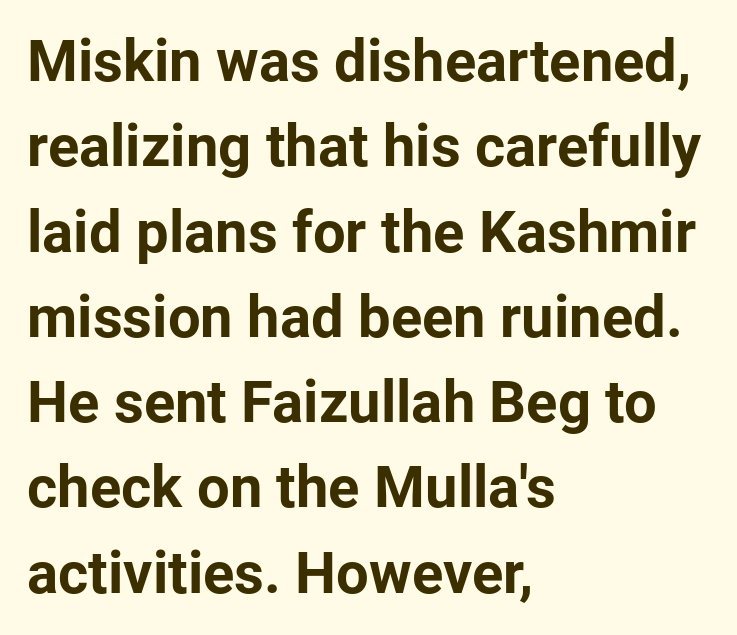
The image shows 58 px bold sans-serif type, upright; set left-aligned, normal line spacing (1.47x), normal letter spacing, not underlined; low stroke contrast and a medium x-height.
